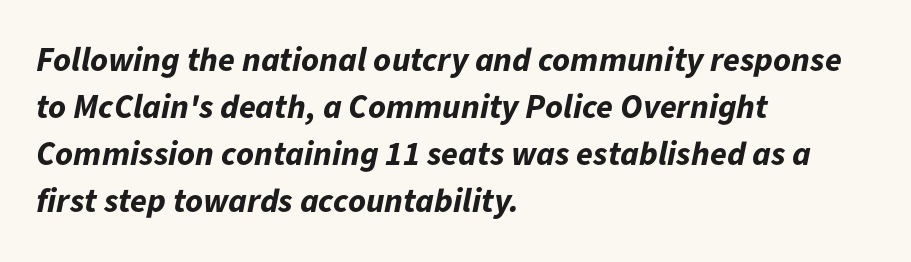
Typesetter's note: full bold, strokes at maximum text heaviness. The leading is moderate, giving the passage an even texture. Nothing unusual about the tracking: characters are spaced as the font intends. Italic? Definitely — the glyphs are oblique. Unmarked baselines from the first word to the last.
